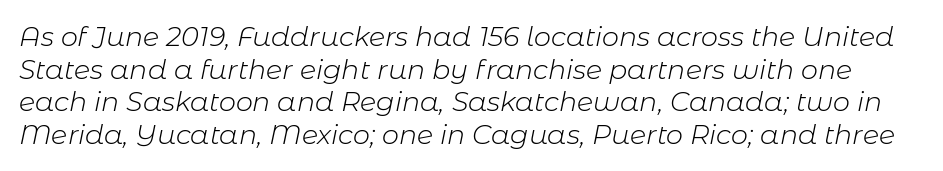
Short note: letters normally spaced. These glyphs show unthickened strokes, regular width or finer. Only glyphs here, with clear space below each row. There's an unmistakable incline to the writing here.
